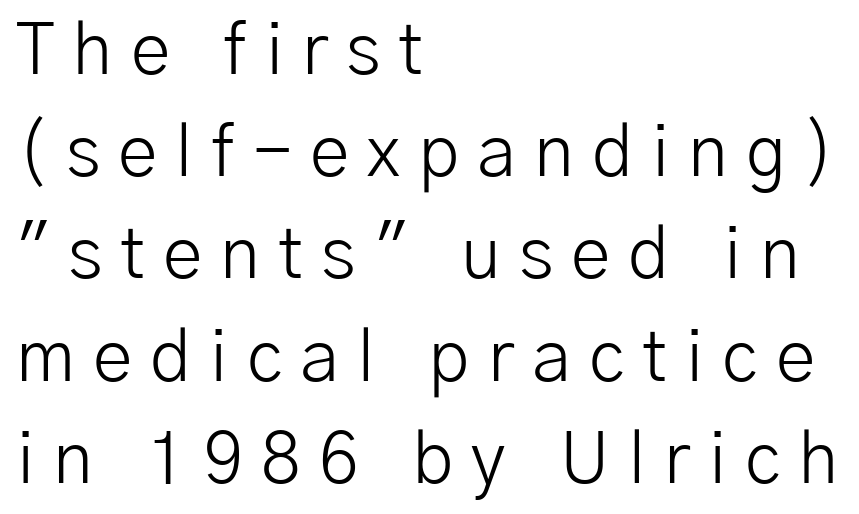
Q: Is the text bold? A: No.
Q: Is the text italic (slanted)? A: No, it is upright.
Q: Is the typeface a serif or a sans-serif typeface? A: Sans-serif.
Q: Is the text underlined? A: No.
Q: How is the paragraph aligned? A: Left-aligned.
Q: Is the spacing between letters normal or unusually wide? A: Unusually wide.
Q: Is the spacing between lines tight, normal or loose? A: Normal.
Q: Width (condensed, normal, or wide)? A: Normal.
Q: Stroke contrast? A: Low.
Q: x-height? A: Medium.
Q: Monospaced? A: No.
